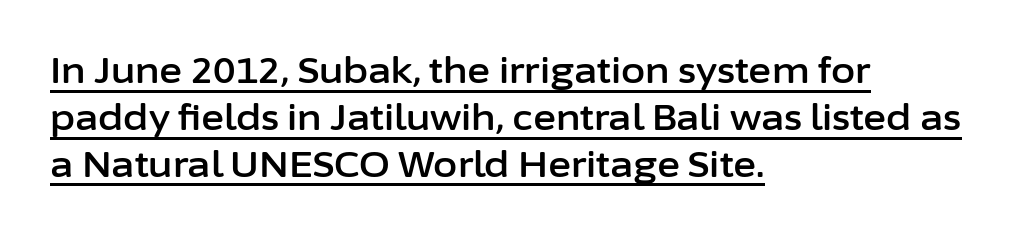
Q: Is the text italic (slanted)? A: No, it is upright.
Q: Is the typeface a serif or a sans-serif typeface? A: Sans-serif.
Q: Is the text underlined? A: Yes.
Q: How is the paragraph aligned? A: Left-aligned.
Q: Is the spacing between letters normal or unusually wide? A: Normal.
Q: Is the spacing between lines tight, normal or loose? A: Normal.
Q: Width (condensed, normal, or wide)? A: Normal.
Q: Stroke contrast? A: Low.
Q: x-height? A: Medium.
Q: Monospaced? A: No.
